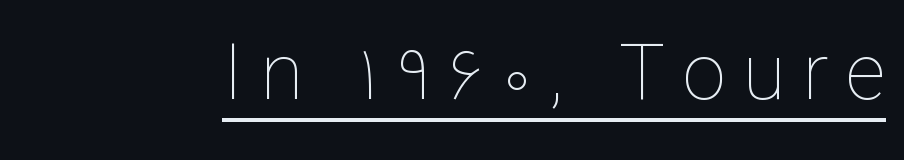
Is this a fixed-width face? No — the glyphs have proportional, varying widths. A typesetter would call this heavily tracked-out type. If you drew a line through each stem, it would be perfectly vertical. Underlining? Definitely there. The cut favours lightness, reaching ordinary text weight at its darkest.
